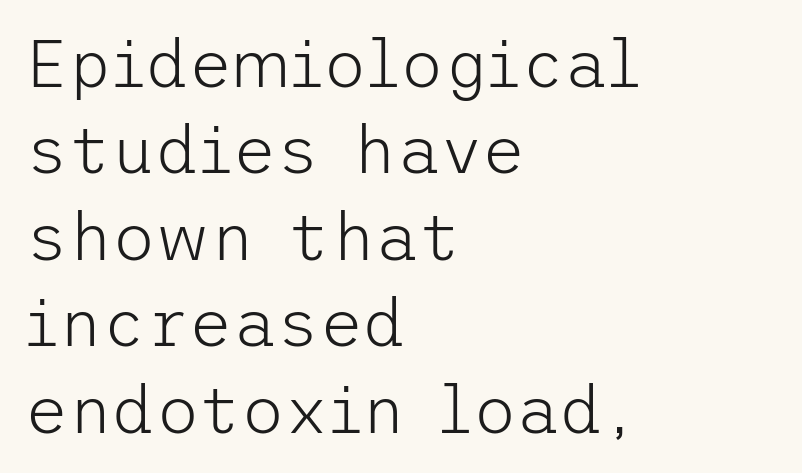
Q: Is the text bold? A: No.
Q: Is the text italic (slanted)? A: No, it is upright.
Q: Is the typeface a serif or a sans-serif typeface? A: Sans-serif.
Q: Is the text underlined? A: No.
Q: How is the paragraph aligned? A: Left-aligned.
Q: Is the spacing between letters normal or unusually wide? A: Normal.
Q: Is the spacing between lines tight, normal or loose? A: Normal.
Q: Width (condensed, normal, or wide)? A: Normal.
Q: Stroke contrast? A: Low.
Q: x-height? A: Medium.
